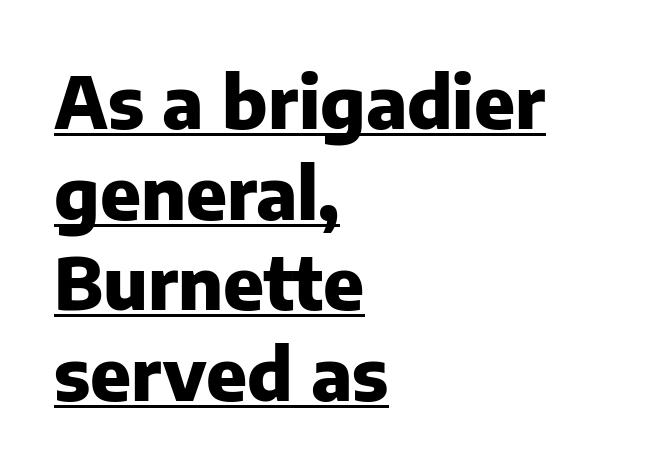
The image shows 72 px heavy sans-serif type, upright; set left-aligned, normal line spacing (1.26x), normal letter spacing, underlined; low stroke contrast and a medium x-height.
